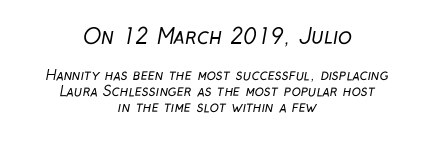
The line texture is even and compact thanks to regular tracking. This layout puts the oversized block above and the modest block below. The passage shown stacks its lines with hardly any gap. The string is rendered with underlining switched off. Weight: not bold — regular or lighter.
